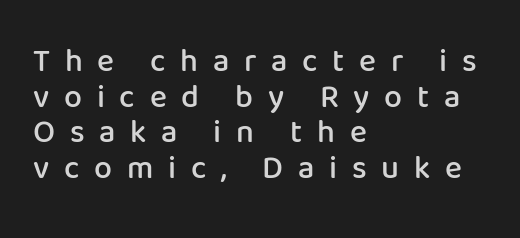
Q: Is the text bold? A: Semi-bold.
Q: Is the text italic (slanted)? A: No, it is upright.
Q: Is the typeface a serif or a sans-serif typeface? A: Sans-serif.
Q: Is the text underlined? A: No.
Q: How is the paragraph aligned? A: Left-aligned.
Q: Is the spacing between letters normal or unusually wide? A: Unusually wide.
Q: Is the spacing between lines tight, normal or loose? A: Tight.
Q: Width (condensed, normal, or wide)? A: Normal.
Q: Stroke contrast? A: Low.
Q: x-height? A: Medium.
Q: Monospaced? A: No.
